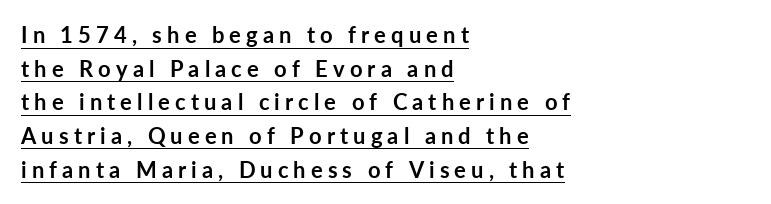
Q: Is the text bold? A: Yes.
Q: Is the text italic (slanted)? A: No, it is upright.
Q: Is the text underlined? A: Yes.
Q: How is the paragraph aligned? A: Left-aligned.
Q: Is the spacing between letters normal or unusually wide? A: Unusually wide.
Q: Is the spacing between lines tight, normal or loose? A: Normal.
